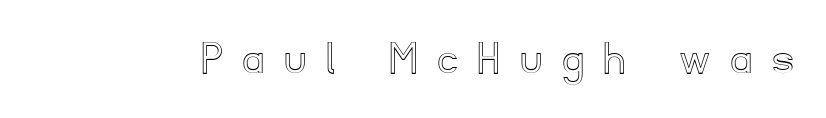
{"italic": "no", "width": "normal", "x_height": "small", "monospaced": "no", "underline": "no", "letter_spacing": "wide", "letter_spacing_em": 0.44, "glyph_px": 49}
